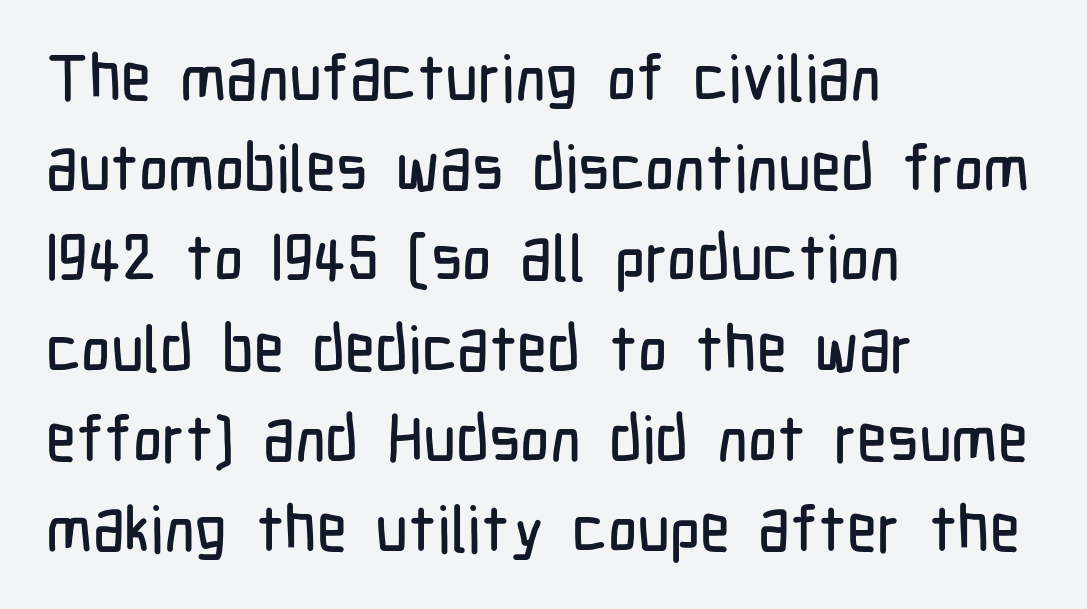
The image shows 64 px condensed sans-serif type, upright; set left-aligned, normal line spacing (1.41x), normal letter spacing, not underlined; low stroke contrast and a medium x-height.
